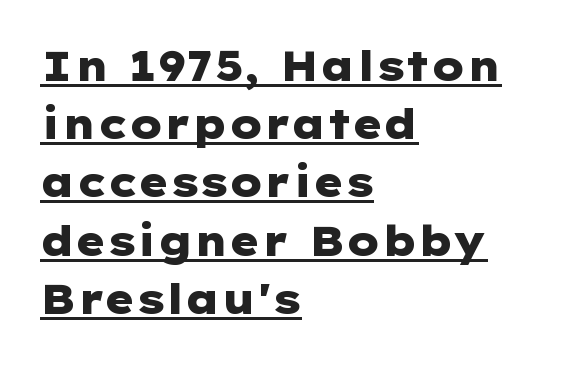
Q: Is the text bold? A: Yes.
Q: Is the text italic (slanted)? A: No, it is upright.
Q: Is the typeface a serif or a sans-serif typeface? A: Sans-serif.
Q: Is the text underlined? A: Yes.
Q: How is the paragraph aligned? A: Left-aligned.
Q: Is the spacing between letters normal or unusually wide? A: Normal.
Q: Is the spacing between lines tight, normal or loose? A: Normal.
Q: Width (condensed, normal, or wide)? A: Wide.
Q: Stroke contrast? A: Low.
Q: x-height? A: Medium.
